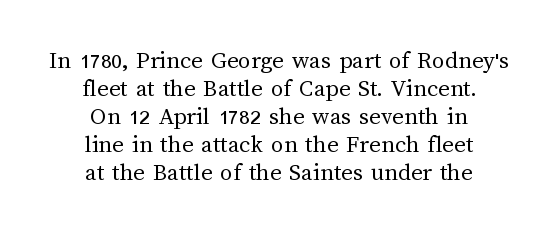
Q: Is the text bold? A: No.
Q: Is the text italic (slanted)? A: No, it is upright.
Q: Is the text underlined? A: No.
Q: How is the paragraph aligned? A: Centered.
Q: Is the spacing between letters normal or unusually wide? A: Normal.
Q: Is the spacing between lines tight, normal or loose? A: Tight.
